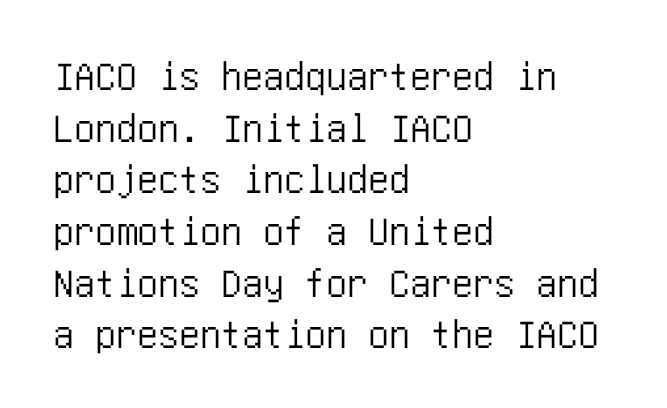
The typography opts for an upright posture over an oblique one. The lines in this sample share a left origin and differ only in where they stop. You could call the tracking neutral — neither tight nor loose. Letterform terminals end flat and unadorned throughout the passage.
